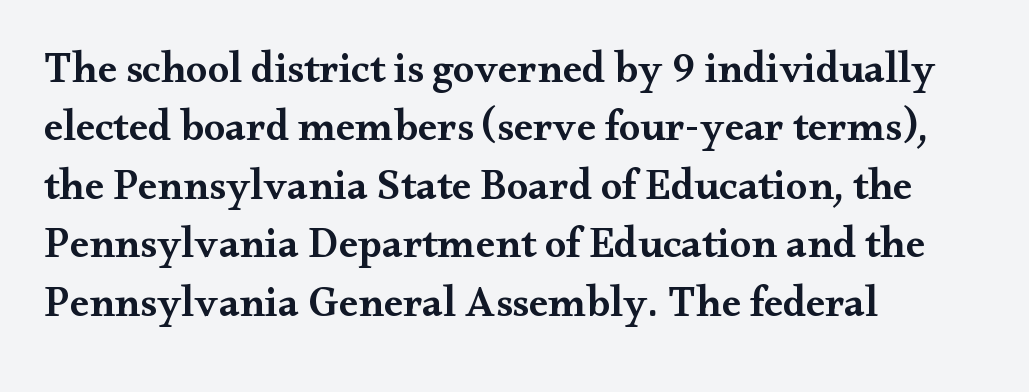
{"serif": "yes", "italic": "no", "bold": "semi", "weight": "semibold", "width": "wide", "stroke_contrast": "medium", "x_height": "small", "monospaced": "no", "underline": "no", "align": "left", "line_spacing": "normal", "line_spacing_ratio": 1.36, "letter_spacing": "normal", "letter_spacing_em": 0.0, "glyph_px": 43}
